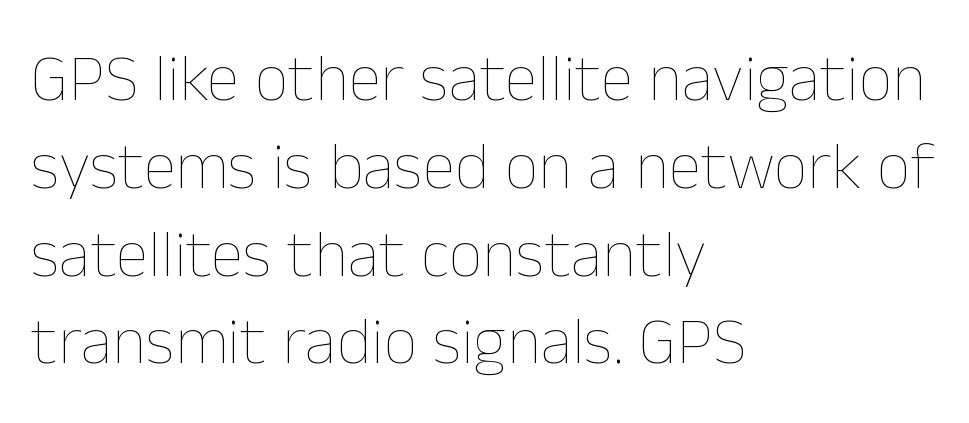
Unbolded letterforms with no extra heft. Each new line begins a customary step beneath the previous one. These lines are rendered in a variable-pitch font. The letters sit at their default tracking, neither squeezed nor spread. The letters stand upright; this is a roman face. Casual observation: everything's shoved over to the left.
